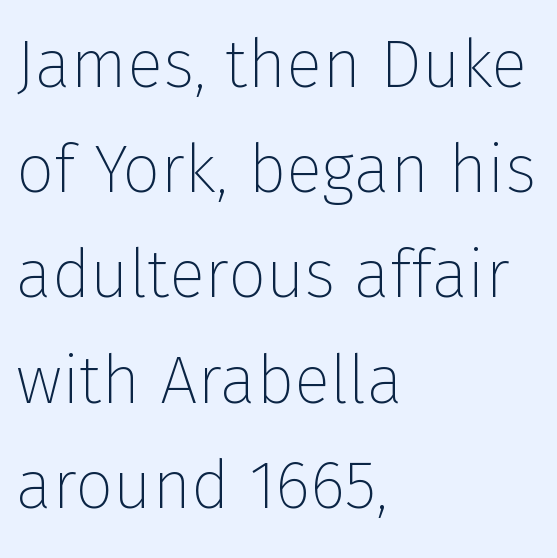
{"serif": "no", "italic": "no", "bold": "no", "weight": "thin", "width": "normal", "stroke_contrast": "low", "x_height": "medium", "monospaced": "no", "underline": "no", "align": "left", "line_spacing": "normal", "line_spacing_ratio": 1.57, "letter_spacing": "normal", "letter_spacing_em": 0.0, "glyph_px": 67}
